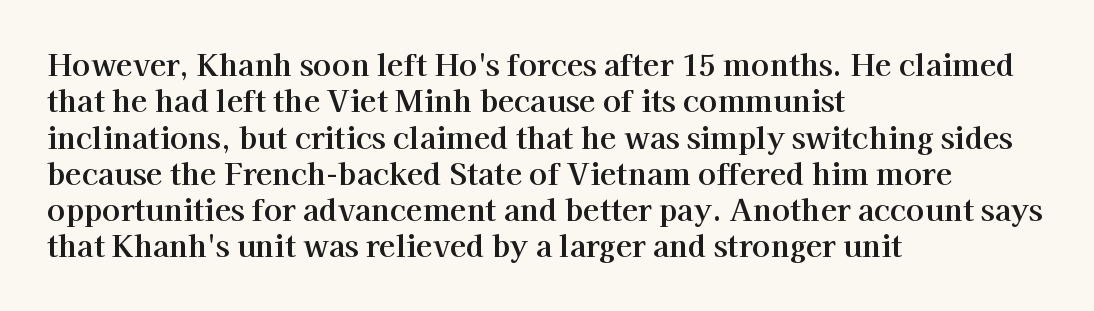
Think of a printed novel: that variable character pitch is what you see here. Each row of text sits above clean, open space. Vertical strokes here are truly vertical. Line beginnings align vertically; line endings do not. This is serif lettering, the kind often seen in printed books.
